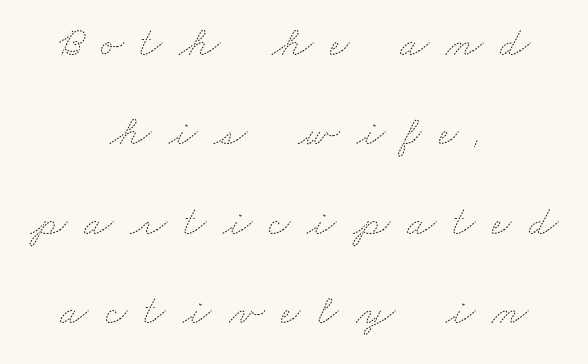
Q: Is the text bold? A: No.
Q: Is the text underlined? A: No.
Q: How is the paragraph aligned? A: Centered.
Q: Is the spacing between letters normal or unusually wide? A: Unusually wide.
Q: Is the spacing between lines tight, normal or loose? A: Loose.
Q: Width (condensed, normal, or wide)? A: Wide.
Q: Stroke contrast? A: Medium.
Q: x-height? A: Small.
Q: Monospaced? A: No.
